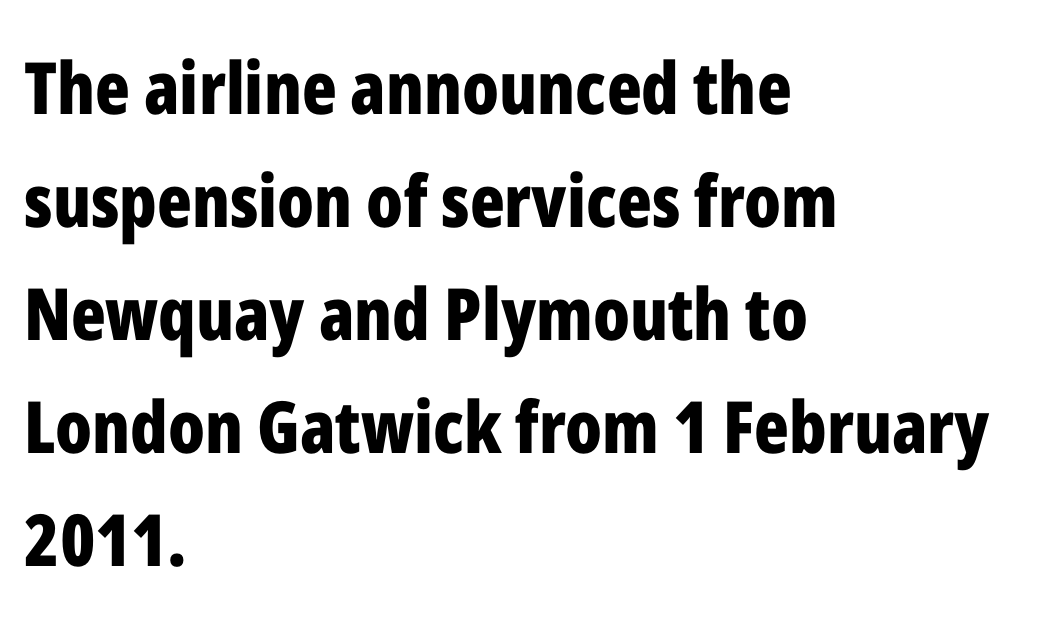
{"serif": "no", "italic": "no", "bold": "yes", "weight": "bold", "width": "condensed", "stroke_contrast": "low", "x_height": "medium", "monospaced": "no", "underline": "no", "align": "left", "line_spacing": "normal", "line_spacing_ratio": 1.57, "letter_spacing": "normal", "letter_spacing_em": 0.0, "glyph_px": 72}
